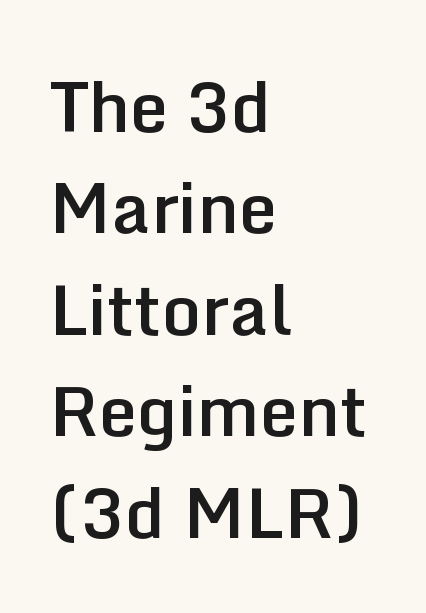
The lines sit at an ordinary, default distance from one another. Observe the ordinary spacing: letters are neighbours, not strangers. The letters advance in unequal steps, a hallmark of proportional type. In terms of posture, this sample is upright. Are there feet on the stems? There aren't — it's a sans.
